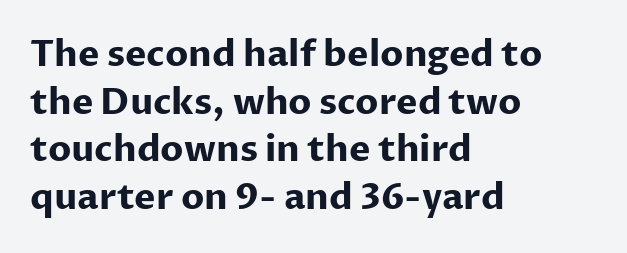
The image shows 36 px bold sans-serif type, upright; set left-aligned, normal line spacing (1.32x), normal letter spacing, not underlined; low stroke contrast and a medium x-height.
